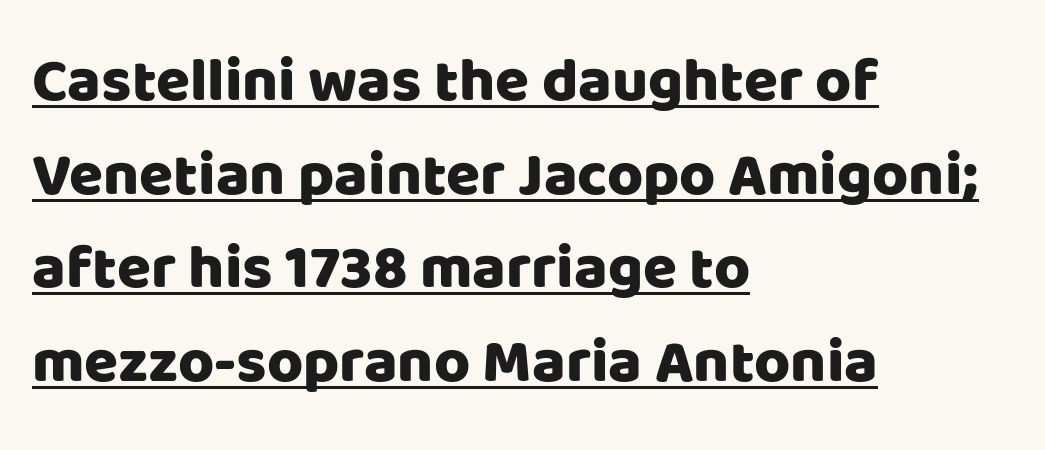
Nobody touched the tracking dial on this one. The specimen includes a rule beneath the text block's lines. Does the copy run flush right? No — it runs flush left. You can tell it's not italic because the verticals are truly vertical. Looks like regular typesetting: each glyph gets only the width it needs. The text was rendered using a sans face with plain stroke endings.
